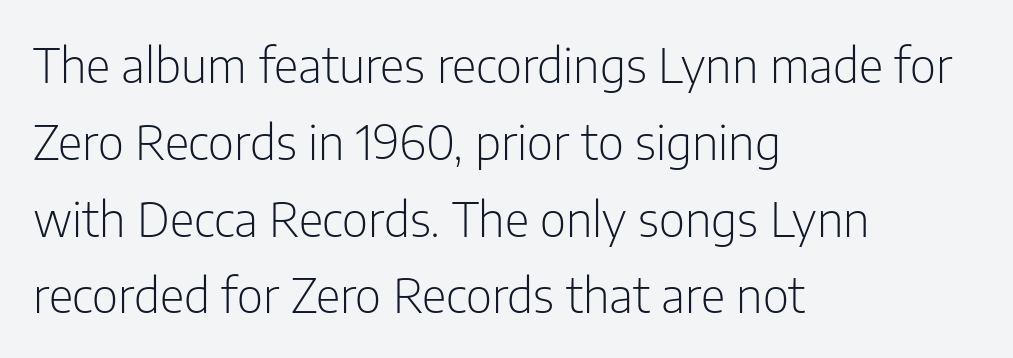
Q: Is the text bold? A: No.
Q: Is the text italic (slanted)? A: No, it is upright.
Q: Is the typeface a serif or a sans-serif typeface? A: Sans-serif.
Q: Is the text underlined? A: No.
Q: How is the paragraph aligned? A: Left-aligned.
Q: Is the spacing between letters normal or unusually wide? A: Normal.
Q: Is the spacing between lines tight, normal or loose? A: Normal.
Q: Width (condensed, normal, or wide)? A: Condensed.
Q: Stroke contrast? A: Low.
Q: x-height? A: Medium.
Q: Monospaced? A: No.
